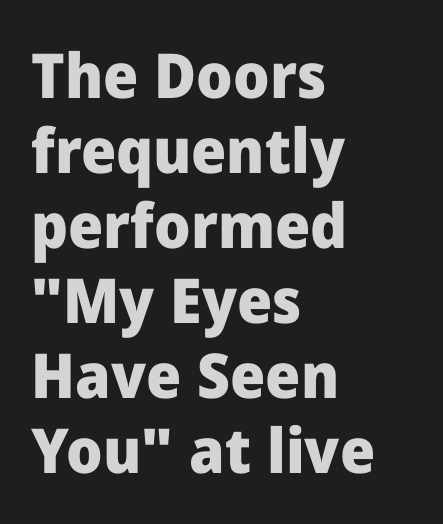
The image shows 62 px heavy sans-serif type, upright; set left-aligned, line spacing 1.21x, normal letter spacing, not underlined; low stroke contrast and a medium x-height.
